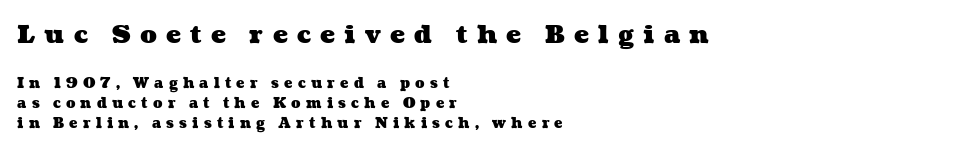
The image shows 25 px bold type; set left-aligned, normal line spacing (1.43x), unusually wide letter spacing (+0.37 em), not underlined; the first (top) block is 1.79x larger.
